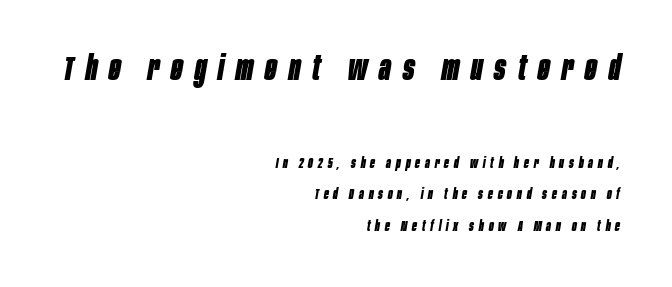
The axis of the letterforms is tilted away from vertical. Do the characters align in a grid? No, the font is proportional. As a designer I'd log this as weight 700, bold. Whoever set this chose breathing room over compactness in the vertical rhythm. Reading top to bottom, the characters get smaller at the block break. This rendering uses right alignment, leaving the left contour irregular.
